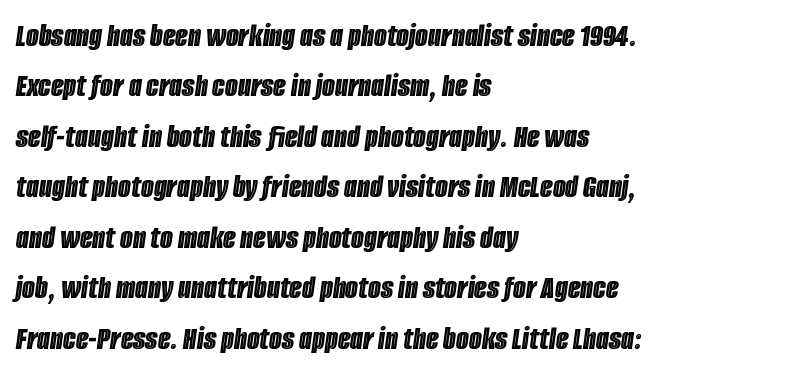
{"italic": "yes", "lean": "right", "slant_degrees": 8, "width": "condensed", "x_height": "large", "monospaced": "no", "underline": "no", "align": "left", "line_spacing": "normal", "line_spacing_ratio": 1.53, "letter_spacing": "normal", "letter_spacing_em": 0.0, "glyph_px": 33}
